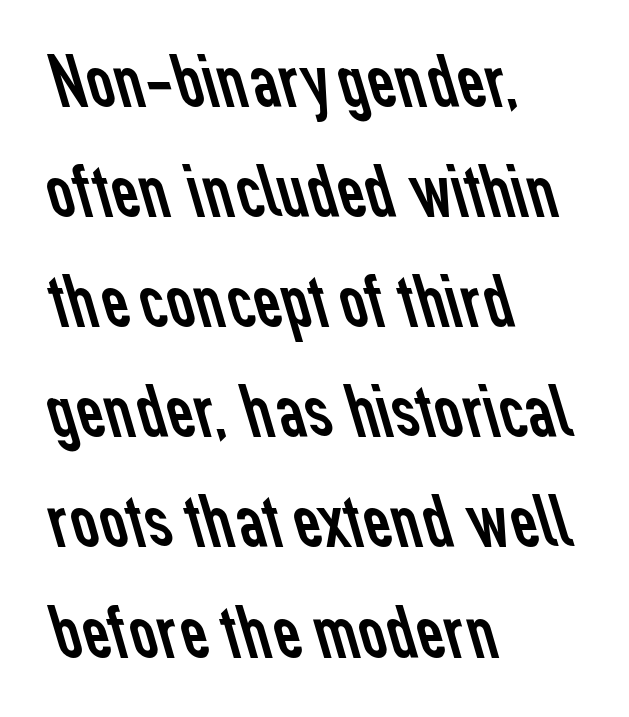
{"serif": "no", "bold": "no", "weight": "regular", "width": "normal", "stroke_contrast": "low", "x_height": "medium", "monospaced": "no", "underline": "no", "align": "left", "line_spacing": "normal", "line_spacing_ratio": 1.43, "letter_spacing": "normal", "letter_spacing_em": 0.0, "glyph_px": 77}
